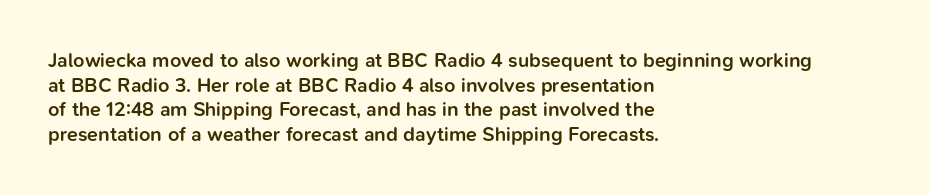
The image shows 20 px text type, upright; set left-aligned, line spacing 1.23x, normal letter spacing, not underlined.
